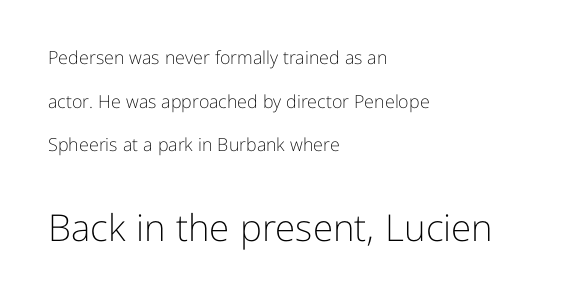
{"serif": "no", "italic": "no", "bold": "no", "weight": "light", "width": "normal", "stroke_contrast": "low", "x_height": "medium", "monospaced": "no", "underline": "no", "align": "left", "line_spacing": "loose", "line_spacing_ratio": 2.42, "letter_spacing": "normal", "letter_spacing_em": 0.0, "larger_block": "second", "size_ratio": 2.06, "glyph_px": 37}
